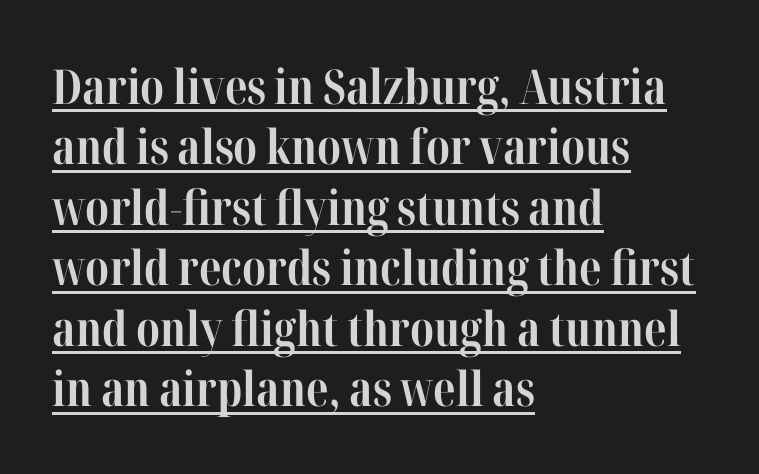
If you drew a ruler down the left edge, every line would touch it. In terms of letterform style, serifs are clearly present. Is the letter spacing exaggerated? No — it looks like the ordinary default. The line-height multiplier appears to be the usual default. The sample has been set heavy, in full bold.
